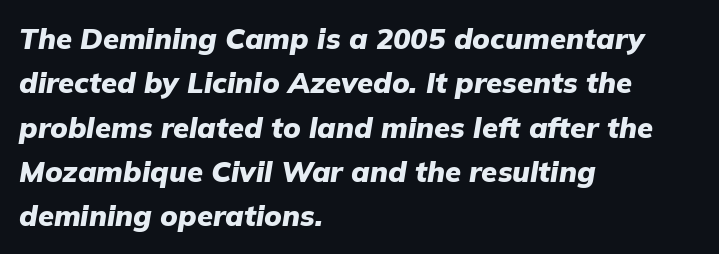
Looking at the ascenders, they clearly lean. Short note: letters normally spaced. Descenders hang freely into open space. Is this a fixed-width face? No — the glyphs have proportional, varying widths. These lines carry a lot of weight — the face is fully bold.
